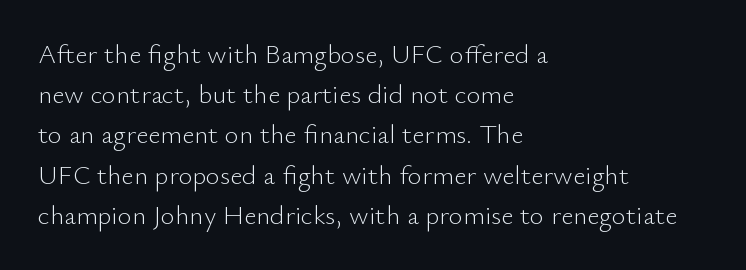
The image shows 27 px text type, upright; set left-aligned, normal line spacing (1.49x), normal letter spacing, not underlined.
